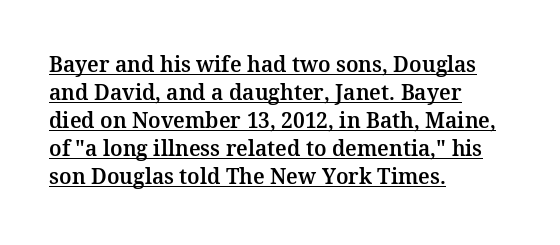
Notice how a bar underscores the lettering throughout. A typesetter would call this zero additional tracking. Do the letters lean? They stand straight. Notice how the passage keeps a crisp vertical edge on the left only. How would I describe the line gaps? Plain and ordinary.
